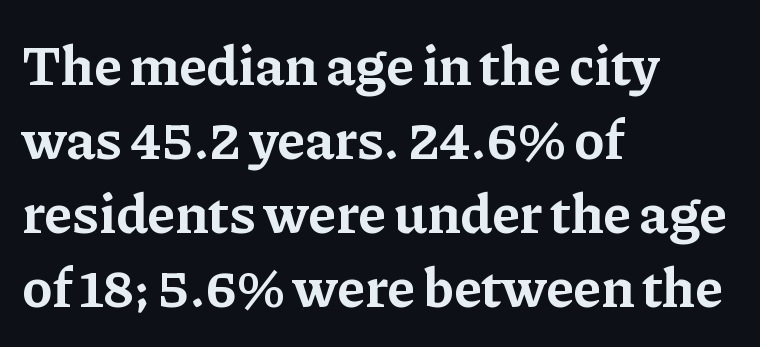
The image shows 56 px bold serif type, upright; set left-aligned, normal line spacing (1.32x), normal letter spacing, not underlined; low stroke contrast and a medium x-height.
